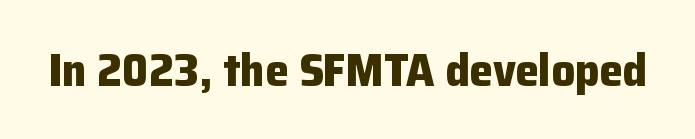
The letters advance in unequal steps, a hallmark of proportional type. The line texture is even and compact thanks to regular tracking. Look at the stroke-to-counter ratio: heavy, a bold. Classification — sans serif.
